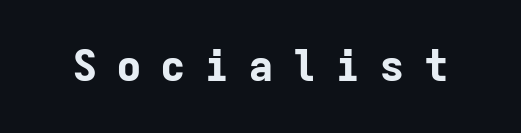
Beneath every word, the page is bare. Compared with typical body copy, the letter spacing here is much looser. The passage shown is typed in a monospace face where columns stay perfectly aligned. Style check: upright.
